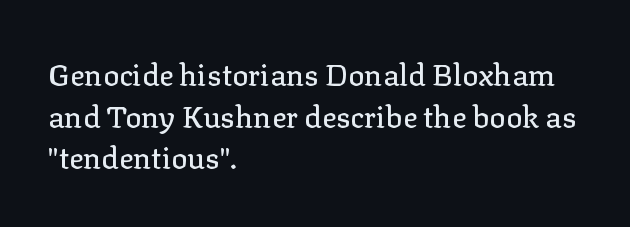
Q: Is the text italic (slanted)? A: No, it is upright.
Q: Is the typeface a serif or a sans-serif typeface? A: Serif.
Q: Is the text underlined? A: No.
Q: How is the paragraph aligned? A: Left-aligned.
Q: Is the spacing between letters normal or unusually wide? A: Normal.
Q: Is the spacing between lines tight, normal or loose? A: Normal.
Q: Width (condensed, normal, or wide)? A: Normal.
Q: Stroke contrast? A: Low.
Q: x-height? A: Medium.
Q: Monospaced? A: No.
